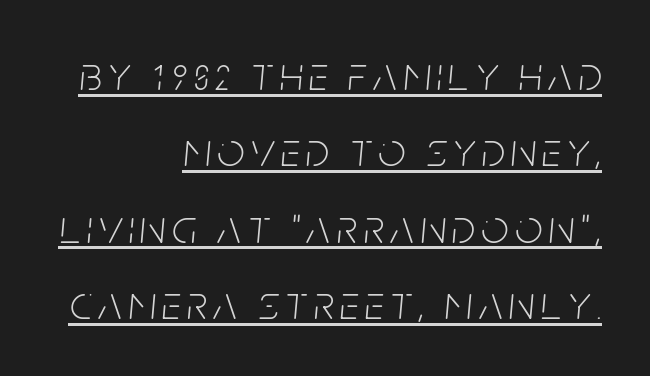
The font sits on the lighter half of the weight spectrum, regular included. Tall strokes in this sample are angled rather than plumb. The face used here appears with an underline applied. Rows of type keep a routine distance in the vertical direction. Reading down the block, your eye finds every line finishing at a fixed right position.
